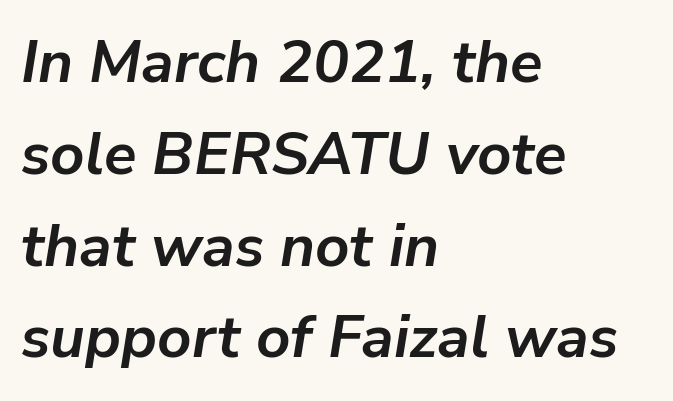
Rule under the text: the space is simply empty. Bold? Absolutely — the strokes are thick and heavy. Whoever set this chose a conventional vertical rhythm. Each letter keeps its own natural width here, so spacing adapts to shape. The face used here has a pronounced slope to its letters. Tracking value appears to be zero — textbook default spacing.
